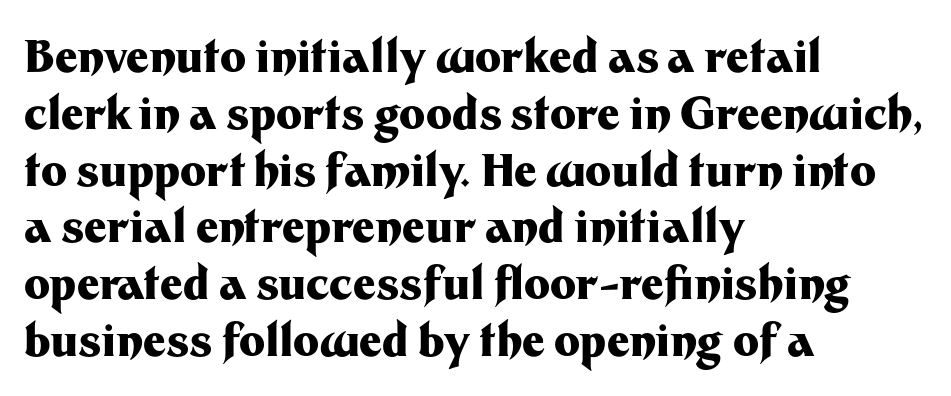
Q: Is the text bold? A: Yes.
Q: Is the text italic (slanted)? A: No, it is upright.
Q: Is the typeface a serif or a sans-serif typeface? A: Sans-serif.
Q: Is the text underlined? A: No.
Q: How is the paragraph aligned? A: Left-aligned.
Q: Is the spacing between letters normal or unusually wide? A: Normal.
Q: Is the spacing between lines tight, normal or loose? A: Normal.
Q: Width (condensed, normal, or wide)? A: Normal.
Q: Stroke contrast? A: Medium.
Q: x-height? A: Medium.
Q: Monospaced? A: No.
